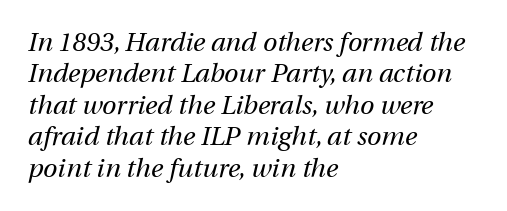
The image shows 26 px text type, italic (leaning right); set left-aligned, line spacing 1.21x, normal letter spacing, not underlined.
